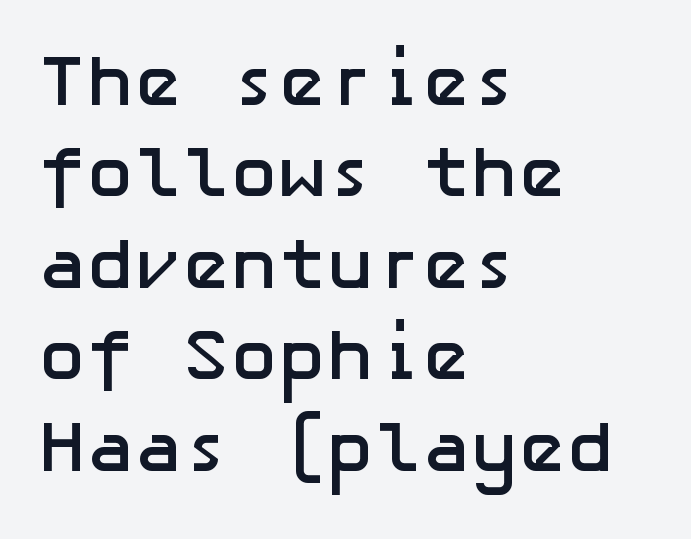
All the whitespace from short lines collects on the right. Each glyph is drawn with heavy, bold strokes. The rendering keeps characters at their native spacing. The specimen reads as upright at a glance. The block of text has a typical density, with ordinary space between rows. The typeface chosen for these lines omits serifs.
